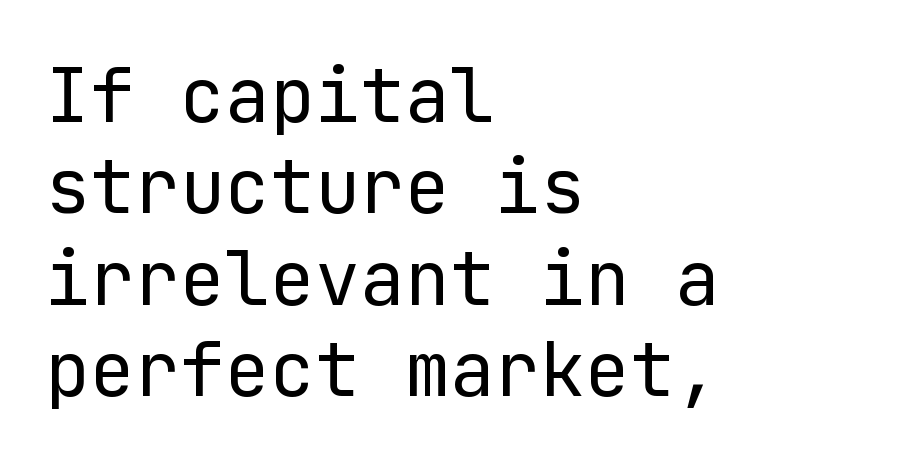
{"serif": "no", "italic": "no", "bold": "no", "weight": "regular", "width": "normal", "stroke_contrast": "low", "x_height": "medium", "underline": "no", "align": "left", "line_spacing_ratio": 1.22, "letter_spacing": "normal", "letter_spacing_em": 0.0, "glyph_px": 75}
